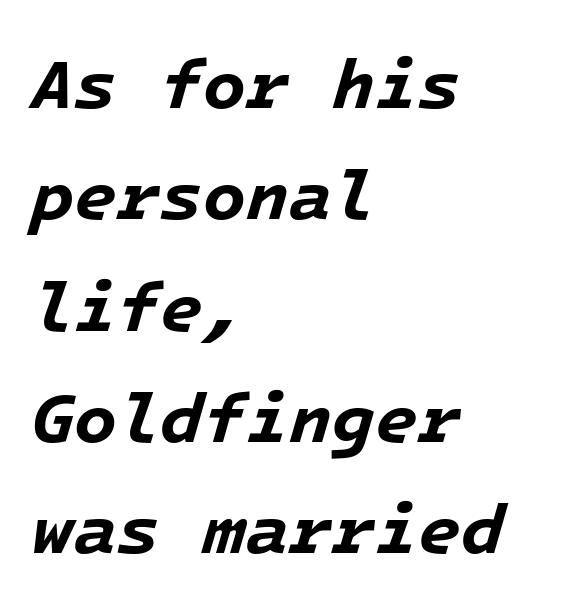
{"italic": "yes", "lean": "right", "slant_degrees": 16, "bold": "yes", "weight": "bold", "width": "normal", "stroke_contrast": "low", "x_height": "medium", "monospaced": "yes", "underline": "no", "align": "left", "line_spacing": "normal", "line_spacing_ratio": 1.59, "letter_spacing": "normal", "letter_spacing_em": 0.0, "glyph_px": 70}
